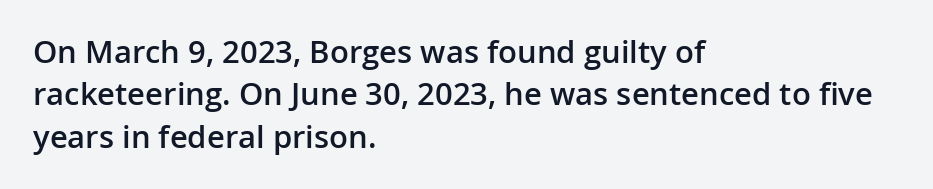
The image shows 31 px semibold sans-serif type, upright; set left-aligned, normal line spacing (1.37x), normal letter spacing, not underlined; low stroke contrast and a medium x-height.
